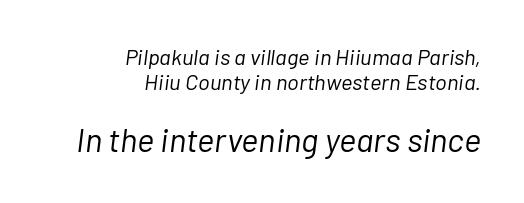
Decoration check: the copy has no underline. You could not count columns in this text — the font is proportionally spaced. The lines are quadded right. Compared with a typical body face, this is equally light or lighter still. Would a proofreader flag this as italicized? Yes.
